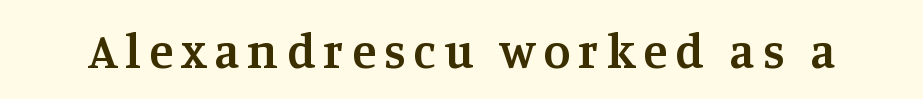
The image shows 49 px semibold serif type, upright; set not underlined; medium stroke contrast and a large x-height.
